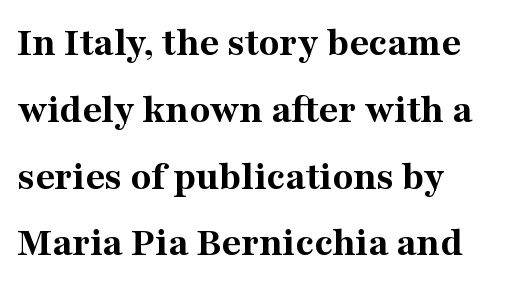
{"serif": "yes", "italic": "no", "bold": "yes", "weight": "bold", "width": "normal", "stroke_contrast": "medium", "x_height": "medium", "monospaced": "no", "underline": "no", "align": "left", "line_spacing": "normal", "line_spacing_ratio": 1.59, "letter_spacing": "normal", "letter_spacing_em": 0.0, "glyph_px": 42}
